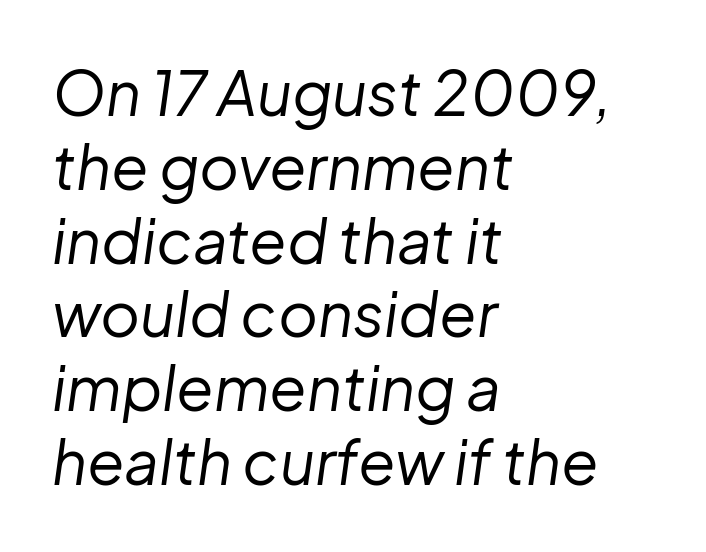
Q: Is the text bold? A: No.
Q: Is the text italic (slanted)? A: Yes, it leans right by about 8 degrees.
Q: Is the text underlined? A: No.
Q: How is the paragraph aligned? A: Left-aligned.
Q: Is the spacing between letters normal or unusually wide? A: Normal.
Q: Width (condensed, normal, or wide)? A: Normal.
Q: Stroke contrast? A: Low.
Q: x-height? A: Medium.
Q: Monospaced? A: No.
